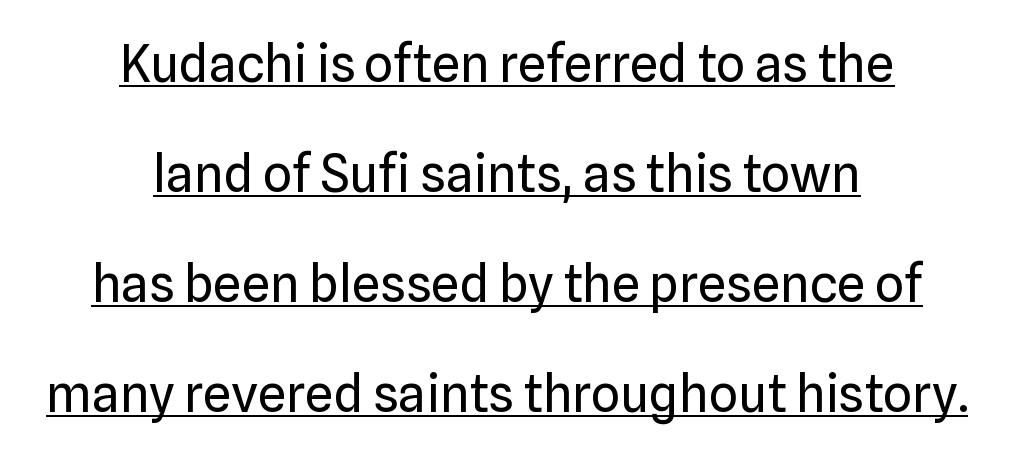
Q: Is the text bold? A: No.
Q: Is the text italic (slanted)? A: No, it is upright.
Q: Is the typeface a serif or a sans-serif typeface? A: Sans-serif.
Q: Is the text underlined? A: Yes.
Q: How is the paragraph aligned? A: Centered.
Q: Is the spacing between letters normal or unusually wide? A: Normal.
Q: Is the spacing between lines tight, normal or loose? A: Loose.
Q: Width (condensed, normal, or wide)? A: Normal.
Q: Stroke contrast? A: Low.
Q: x-height? A: Medium.
Q: Monospaced? A: No.
